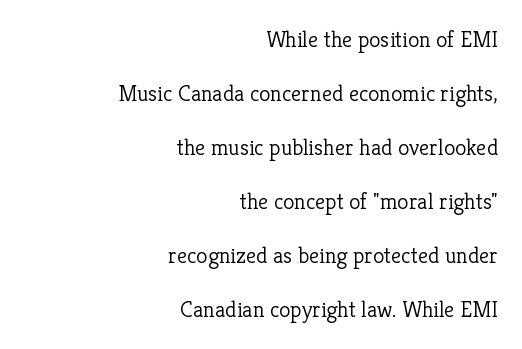
The image shows 23 px text type, upright; set right-aligned, loose line spacing (2.35x), normal letter spacing, not underlined.
